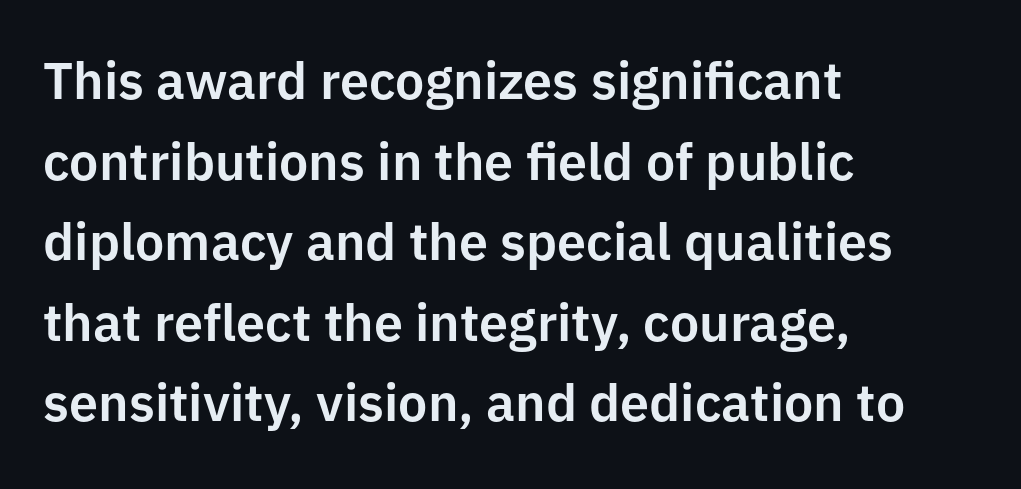
The text was rendered using a sans face with plain stroke endings. Is there much room between lines? A standard amount, neither cramped nor airy. The passage shown is typed in a proportional face where columns would drift. A typesetter would call this zero additional tracking. Descenders are the only things crossing below the line.
